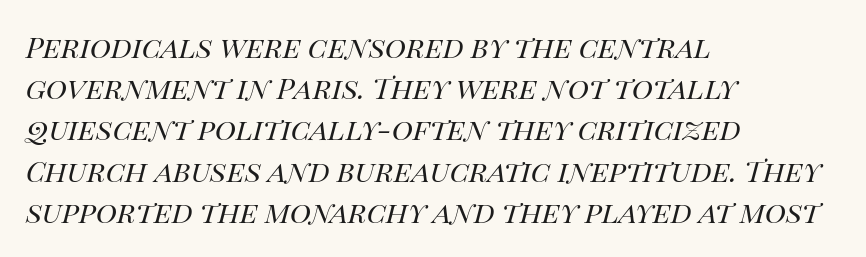
The image shows 29 px regular-weight type, italic (leaning right); set left-aligned, normal line spacing (1.42x), normal letter spacing, not underlined; high stroke contrast and a large x-height.
